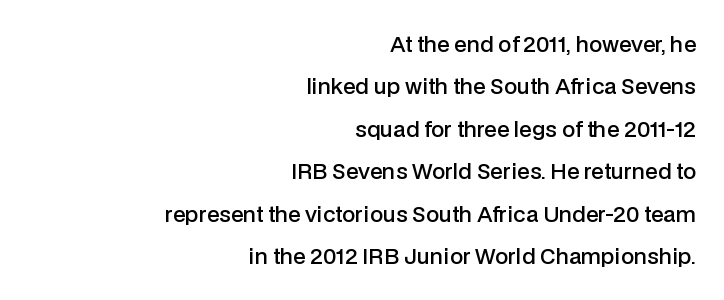
No word sits above an underline. What weight is shown? A semibold, between regular and bold. Do the letters lean? They stand straight. Quick note: interline space is abundant. The compositor pushed each line to the right boundary.
